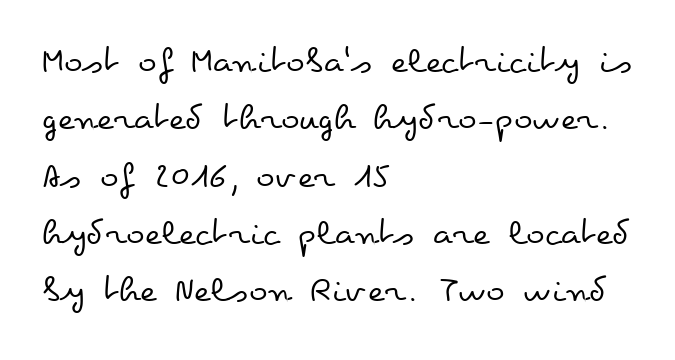
Q: Is the text bold? A: No.
Q: Is the text italic (slanted)? A: No, it is upright.
Q: Is the text underlined? A: No.
Q: How is the paragraph aligned? A: Left-aligned.
Q: Is the spacing between letters normal or unusually wide? A: Normal.
Q: Is the spacing between lines tight, normal or loose? A: Normal.
Q: Width (condensed, normal, or wide)? A: Wide.
Q: Stroke contrast? A: Low.
Q: x-height? A: Small.
Q: Monospaced? A: No.
